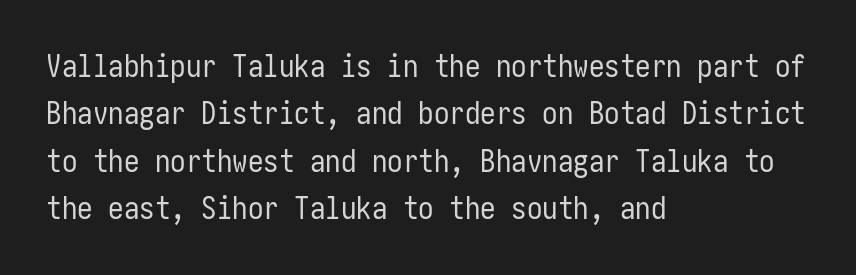
Plain, unruled lines of type. The letters sit at their default tracking, neither squeezed nor spread. The lines are quadded left. Unbolded letterforms with no extra heft. Students, observe: this is what conventionally led text looks like.
